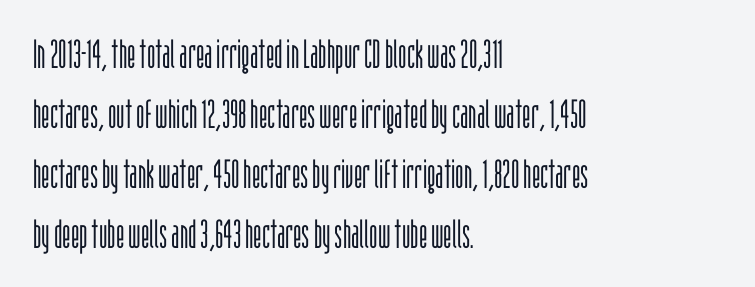
Q: Is the text bold? A: No.
Q: Is the text italic (slanted)? A: No, it is upright.
Q: Is the typeface a serif or a sans-serif typeface? A: Sans-serif.
Q: Is the text underlined? A: No.
Q: How is the paragraph aligned? A: Left-aligned.
Q: Is the spacing between letters normal or unusually wide? A: Normal.
Q: Is the spacing between lines tight, normal or loose? A: Normal.
Q: Width (condensed, normal, or wide)? A: Condensed.
Q: Stroke contrast? A: Low.
Q: x-height? A: Large.
Q: Monospaced? A: No.
